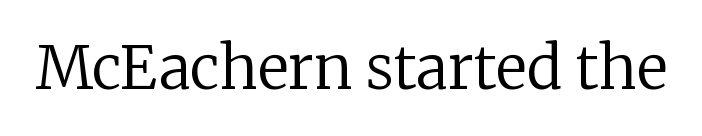
{"serif": "yes", "italic": "no", "bold": "no", "weight": "regular", "width": "normal", "stroke_contrast": "low", "x_height": "medium", "monospaced": "no", "underline": "no", "letter_spacing": "normal", "letter_spacing_em": 0.0, "glyph_px": 59}
